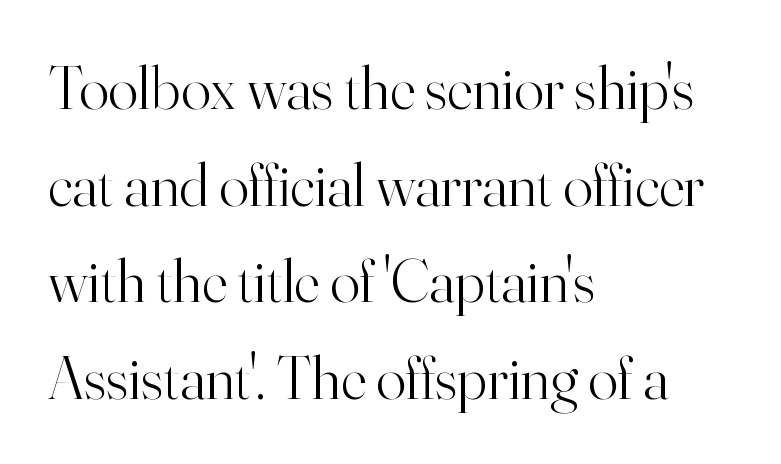
Note the varied advance widths — an 'i' is clearly narrower than an 'm'. Type without underlining. Every character sits straight up, as roman type does. Left-aligned paragraph, ragged on the right. The typeface has the unassuming heft of standard copy or less.
